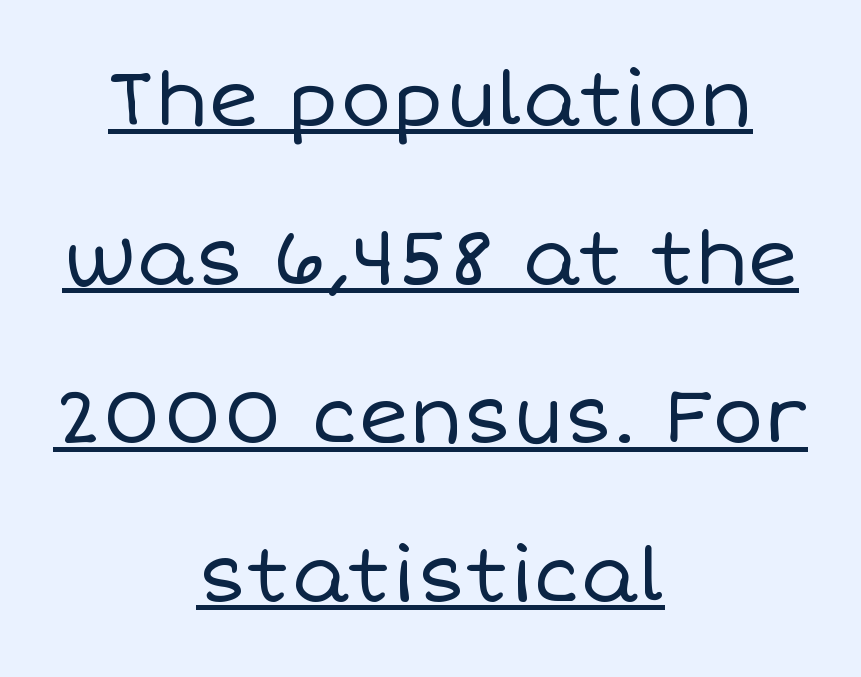
Q: Is the text bold? A: No.
Q: Is the text italic (slanted)? A: No, it is upright.
Q: Is the text underlined? A: Yes.
Q: How is the paragraph aligned? A: Centered.
Q: Is the spacing between letters normal or unusually wide? A: Normal.
Q: Is the spacing between lines tight, normal or loose? A: Loose.
Q: Width (condensed, normal, or wide)? A: Normal.
Q: Stroke contrast? A: Low.
Q: x-height? A: Large.
Q: Monospaced? A: No.
